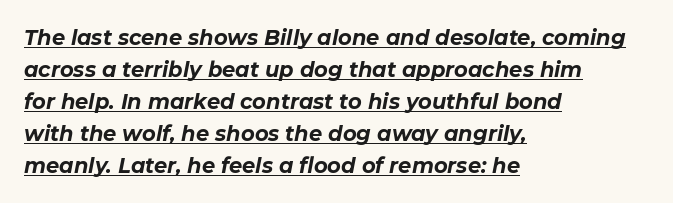
{"italic": "yes", "lean": "right", "slant_degrees": 11, "bold": "yes", "underline": "yes", "align": "left", "line_spacing": "normal", "line_spacing_ratio": 1.52, "letter_spacing": "normal", "letter_spacing_em": 0.0, "glyph_px": 21}
